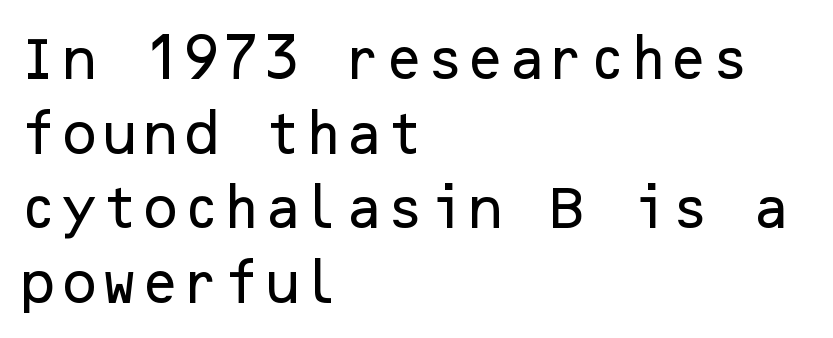
The image shows 47 px sans-serif type, upright; set left-aligned, normal line spacing (1.59x), normal letter spacing, not underlined; low stroke contrast and a medium x-height.
